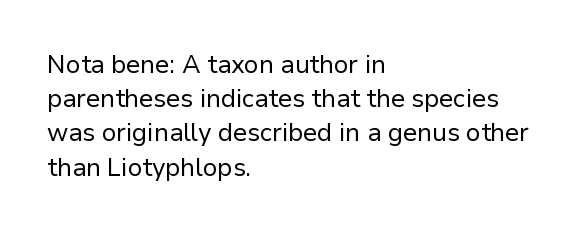
Q: Is the text bold? A: No.
Q: Is the text italic (slanted)? A: No, it is upright.
Q: Is the text underlined? A: No.
Q: How is the paragraph aligned? A: Left-aligned.
Q: Is the spacing between letters normal or unusually wide? A: Normal.
Q: Is the spacing between lines tight, normal or loose? A: Normal.
